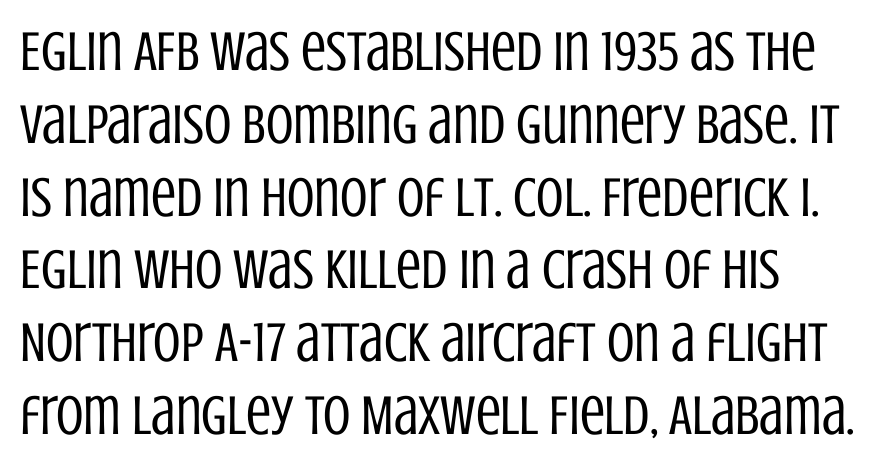
Q: Is the text bold? A: No.
Q: Is the text italic (slanted)? A: No, it is upright.
Q: Is the typeface a serif or a sans-serif typeface? A: Sans-serif.
Q: Is the text underlined? A: No.
Q: How is the paragraph aligned? A: Left-aligned.
Q: Is the spacing between letters normal or unusually wide? A: Normal.
Q: Is the spacing between lines tight, normal or loose? A: Normal.
Q: Width (condensed, normal, or wide)? A: Condensed.
Q: Stroke contrast? A: Low.
Q: x-height? A: Large.
Q: Monospaced? A: No.
